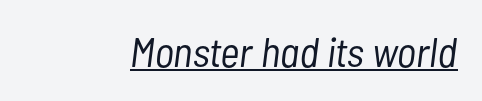
The lettering is marked with a stroke running underneath it. Quick note: italic. Weight: regular or lighter. Words appear dense and cohesive because spacing is normal. The rendering uses natural spacing where letterforms have individual widths.
